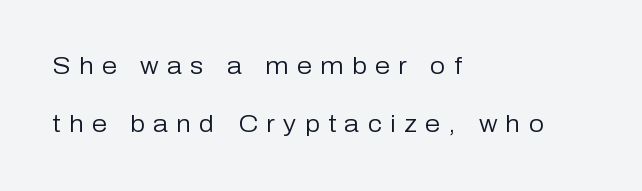
The image shows 24 px text type, upright; set left-aligned, loose line spacing (2.42x), unusually wide letter spacing (+0.35 em), not underlined.
